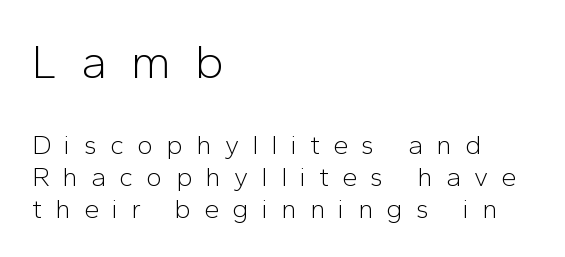
{"serif": "no", "italic": "no", "bold": "no", "weight": "light", "width": "normal", "stroke_contrast": "low", "x_height": "medium", "monospaced": "no", "underline": "no", "align": "left", "line_spacing_ratio": 1.19, "letter_spacing": "wide", "letter_spacing_em": 0.49, "larger_block": "first", "size_ratio": 1.78, "glyph_px": 48}
